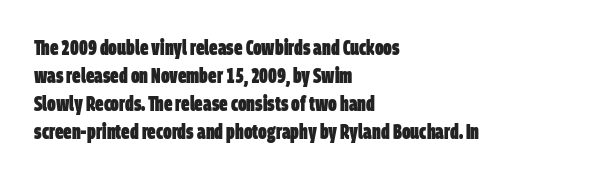
The image shows 21 px bold type; set left-aligned, normal line spacing (1.34x), normal letter spacing, not underlined.
